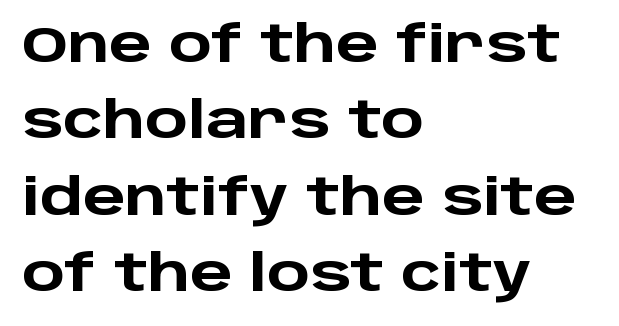
The image shows 50 px heavy, wide sans-serif type, upright; set left-aligned, normal line spacing (1.53x), normal letter spacing, not underlined; low stroke contrast and a large x-height.
